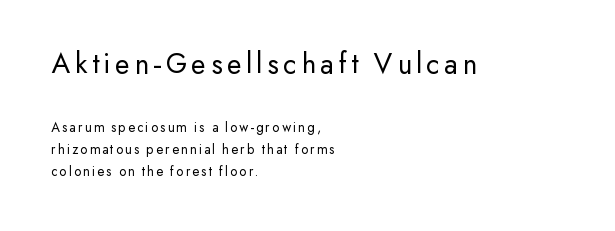
Q: Is the text bold? A: No.
Q: Is the text italic (slanted)? A: No, it is upright.
Q: Is the typeface a serif or a sans-serif typeface? A: Sans-serif.
Q: Is the text underlined? A: No.
Q: How is the paragraph aligned? A: Left-aligned.
Q: Is the spacing between lines tight, normal or loose? A: Normal.
Q: Which block of text is set in a larger size, the first (top) or the second (bottom)? A: The first (top) one.
Q: Width (condensed, normal, or wide)? A: Normal.
Q: Stroke contrast? A: Low.
Q: x-height? A: Small.
Q: Monospaced? A: No.
